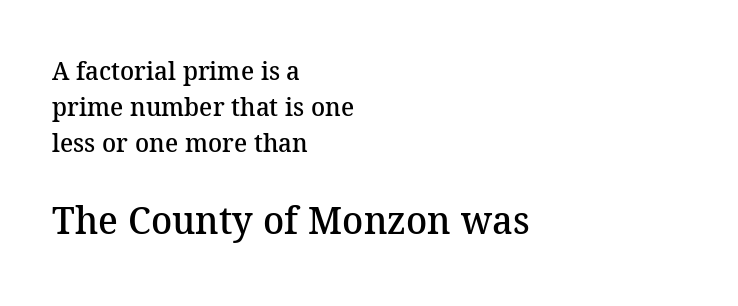
{"serif": "yes", "bold": "semi", "weight": "semibold", "width": "normal", "stroke_contrast": "medium", "x_height": "medium", "monospaced": "no", "underline": "no", "align": "left", "line_spacing": "normal", "line_spacing_ratio": 1.39, "letter_spacing": "normal", "letter_spacing_em": 0.0, "larger_block": "second", "size_ratio": 1.5, "glyph_px": 39}
